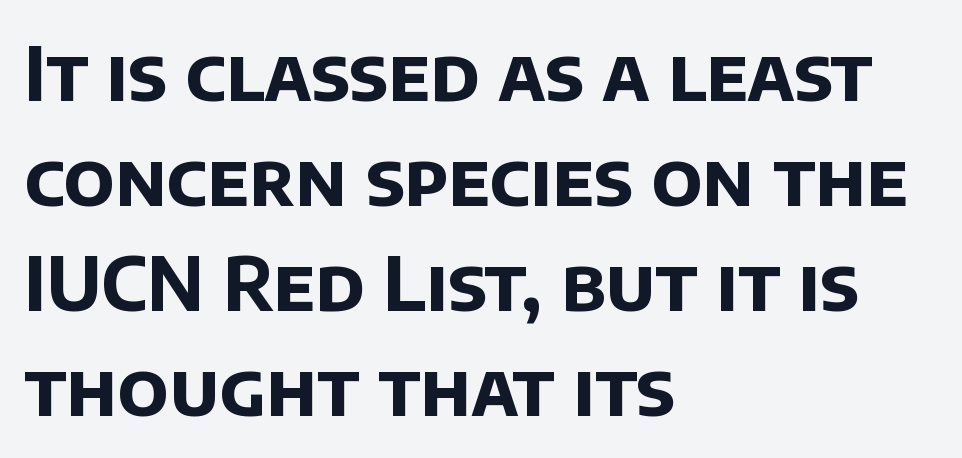
The image shows 74 px bold sans-serif type; set left-aligned, normal line spacing (1.42x), normal letter spacing, not underlined; low stroke contrast and a large x-height.
